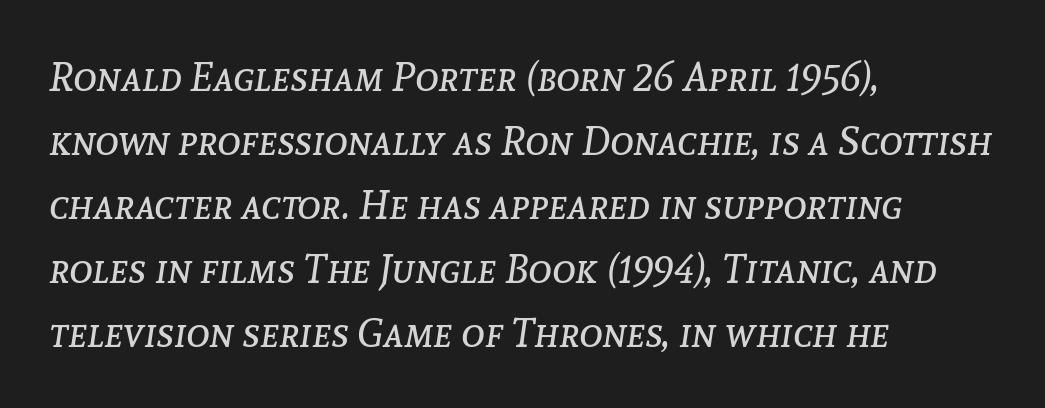
The image shows 40 px regular-weight type, italic (leaning right); set left-aligned, normal line spacing (1.6x), normal letter spacing, not underlined; low stroke contrast and a medium x-height.
